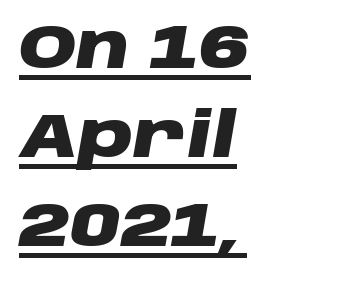
The image shows 61 px heavy, wide type, italic (leaning right); set left-aligned, normal line spacing (1.46x), normal letter spacing, underlined; low stroke contrast and a large x-height.
